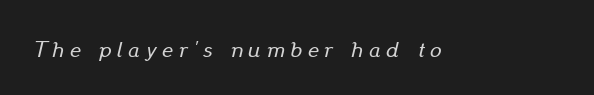
Compared with ordinary roman type, these characters are visibly tilted. Any mark beneath the type? The region is blank. Tracking here is generous; glyphs stand well apart from one another.
